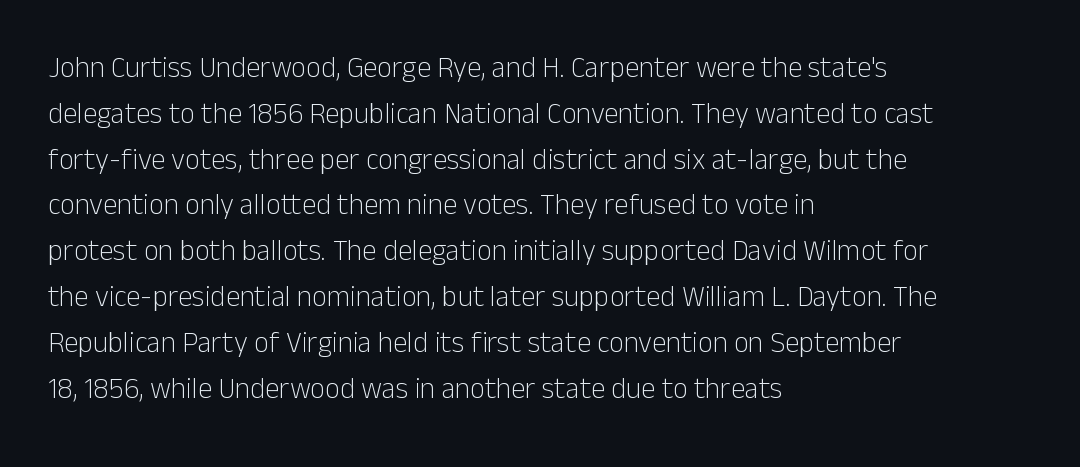
{"serif": "no", "italic": "no", "bold": "no", "weight": "light", "width": "normal", "stroke_contrast": "low", "x_height": "medium", "monospaced": "no", "underline": "no", "align": "left", "line_spacing": "normal", "line_spacing_ratio": 1.58, "letter_spacing": "normal", "letter_spacing_em": 0.0, "glyph_px": 29}
